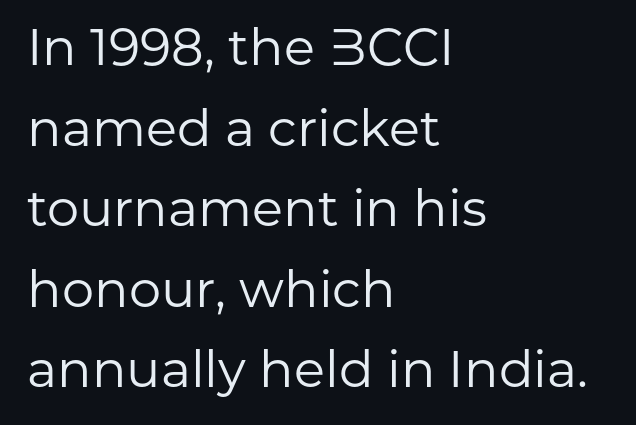
{"serif": "no", "italic": "no", "bold": "no", "weight": "regular", "width": "normal", "stroke_contrast": "low", "x_height": "medium", "monospaced": "no", "underline": "no", "align": "left", "line_spacing": "normal", "line_spacing_ratio": 1.58, "letter_spacing": "normal", "letter_spacing_em": 0.0, "glyph_px": 51}
